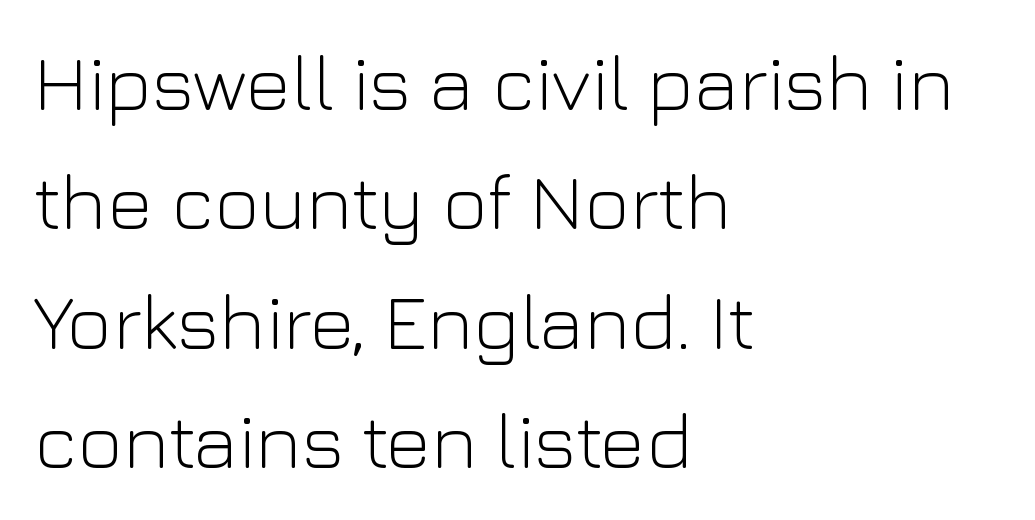
The image shows 78 px light sans-serif type, upright; set left-aligned, normal line spacing (1.53x), normal letter spacing, not underlined; low stroke contrast and a medium x-height.
